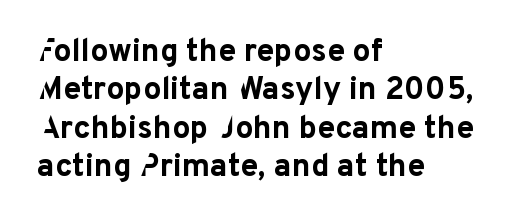
The image shows 32 px bold sans-serif type, upright; set left-aligned, line spacing 1.2x, normal letter spacing, not underlined; low stroke contrast and a medium x-height.
